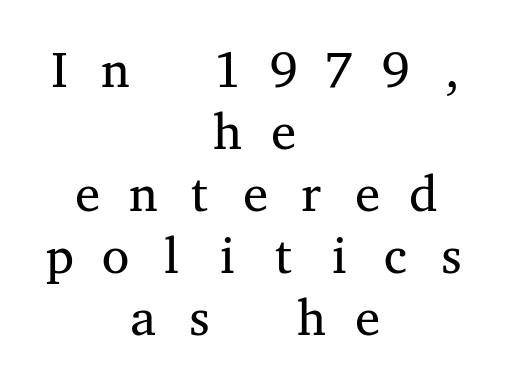
{"serif": "yes", "italic": "no", "bold": "no", "weight": "regular", "width": "wide", "stroke_contrast": "medium", "x_height": "medium", "monospaced": "yes", "underline": "no", "align": "center", "line_spacing_ratio": 1.24, "letter_spacing": "wide", "letter_spacing_em": 0.34, "glyph_px": 50}
